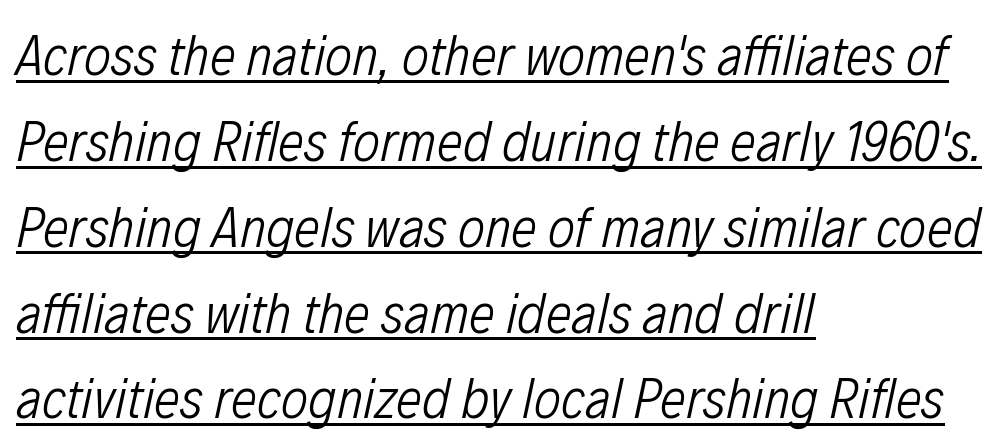
The image shows 58 px light, condensed type, italic (leaning right); set left-aligned, normal line spacing (1.48x), normal letter spacing, underlined; low stroke contrast and a medium x-height.
